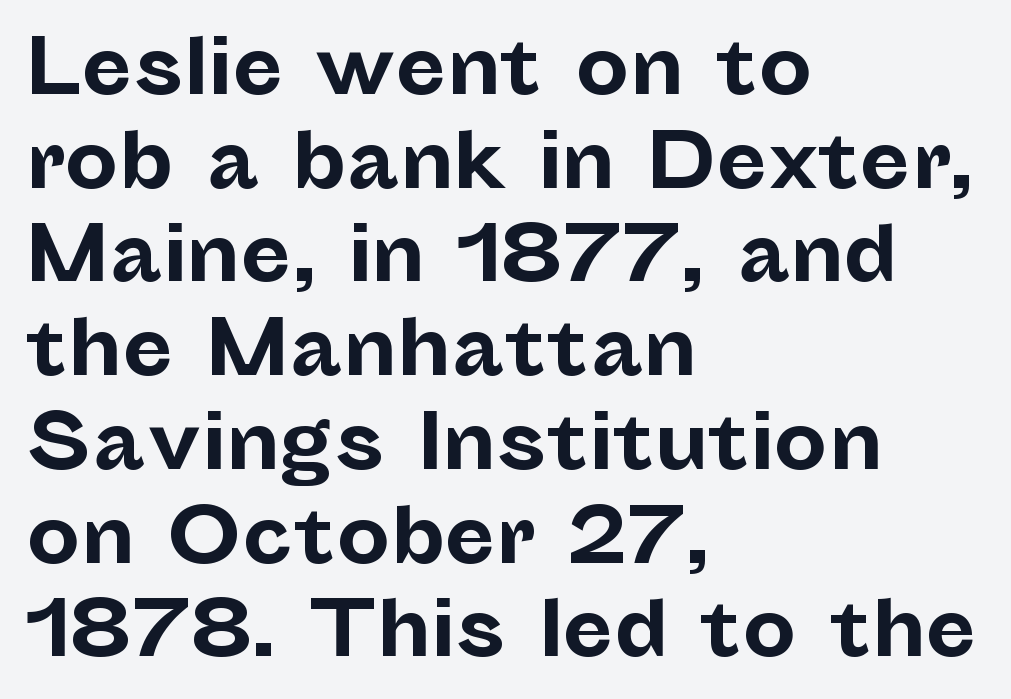
Q: Is the text bold? A: Yes.
Q: Is the text italic (slanted)? A: No, it is upright.
Q: Is the typeface a serif or a sans-serif typeface? A: Sans-serif.
Q: Is the text underlined? A: No.
Q: How is the paragraph aligned? A: Left-aligned.
Q: Is the spacing between letters normal or unusually wide? A: Normal.
Q: Is the spacing between lines tight, normal or loose? A: Normal.
Q: Width (condensed, normal, or wide)? A: Normal.
Q: Stroke contrast? A: Low.
Q: x-height? A: Medium.
Q: Monospaced? A: No.
